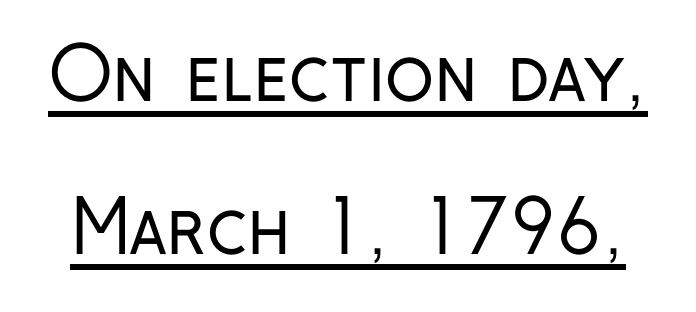
Q: Is the text bold? A: No.
Q: Is the text italic (slanted)? A: No, it is upright.
Q: Is the typeface a serif or a sans-serif typeface? A: Sans-serif.
Q: Is the text underlined? A: Yes.
Q: Is the spacing between letters normal or unusually wide? A: Normal.
Q: Is the spacing between lines tight, normal or loose? A: Loose.
Q: Width (condensed, normal, or wide)? A: Condensed.
Q: Stroke contrast? A: Low.
Q: x-height? A: Medium.
Q: Monospaced? A: No.
